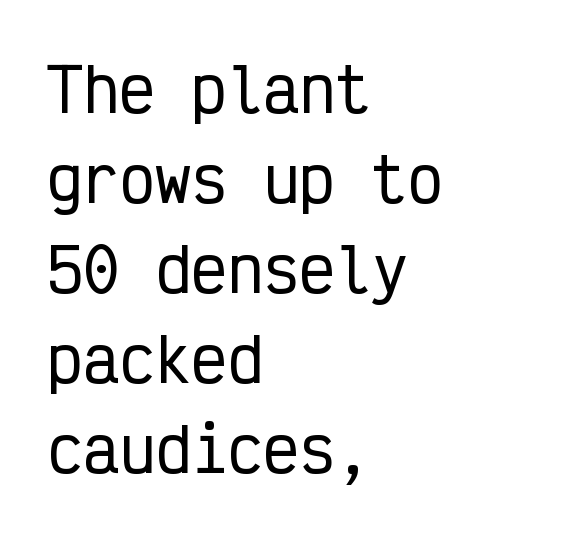
{"serif": "no", "italic": "no", "width": "condensed", "stroke_contrast": "low", "x_height": "medium", "monospaced": "yes", "underline": "no", "align": "left", "line_spacing": "normal", "line_spacing_ratio": 1.5, "letter_spacing": "normal", "letter_spacing_em": 0.0, "glyph_px": 60}
